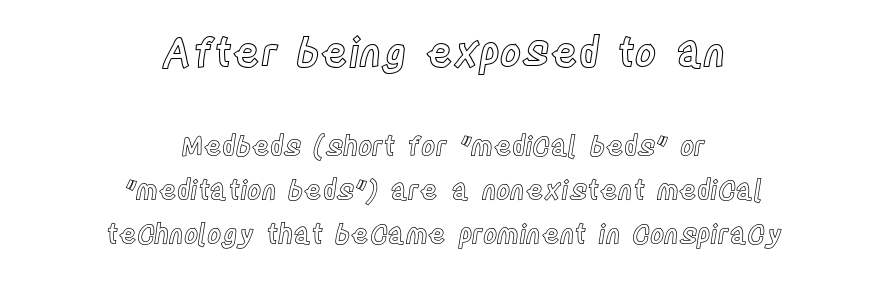
Q: Is the text italic (slanted)? A: Yes.
Q: Is the text underlined? A: No.
Q: How is the paragraph aligned? A: Centered.
Q: Is the spacing between letters normal or unusually wide? A: Normal.
Q: Is the spacing between lines tight, normal or loose? A: Normal.
Q: Which block of text is set in a larger size, the first (top) or the second (bottom)? A: The first (top) one.
Q: Width (condensed, normal, or wide)? A: Condensed.
Q: x-height? A: Large.
Q: Monospaced? A: No.
